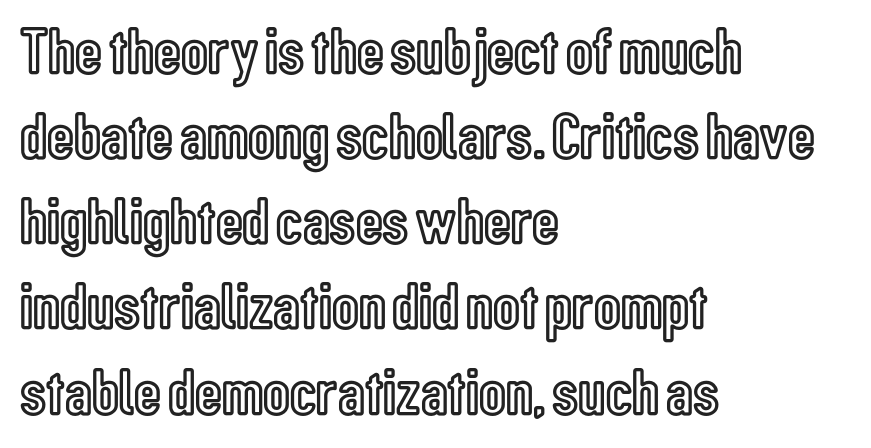
The image shows 66 px condensed type, upright; set left-aligned, normal line spacing (1.29x), normal letter spacing, not underlined; a medium x-height.
